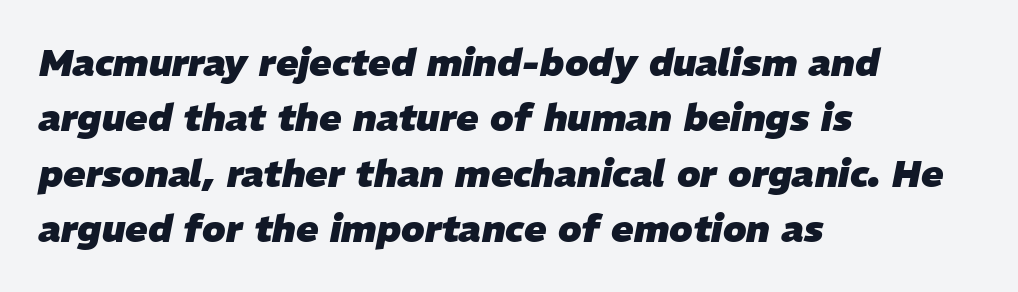
Q: Is the text bold? A: Yes.
Q: Is the text italic (slanted)? A: Yes, it leans right by about 11 degrees.
Q: Is the text underlined? A: No.
Q: How is the paragraph aligned? A: Left-aligned.
Q: Is the spacing between letters normal or unusually wide? A: Normal.
Q: Is the spacing between lines tight, normal or loose? A: Normal.
Q: Width (condensed, normal, or wide)? A: Normal.
Q: Stroke contrast? A: Low.
Q: x-height? A: Medium.
Q: Monospaced? A: No.
